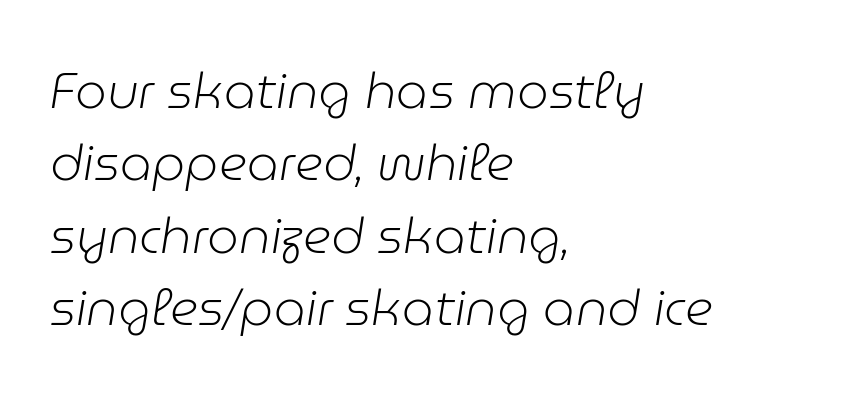
Q: Is the text bold? A: No.
Q: Is the text italic (slanted)? A: Yes, it leans right by about 9 degrees.
Q: Is the text underlined? A: No.
Q: How is the paragraph aligned? A: Left-aligned.
Q: Is the spacing between letters normal or unusually wide? A: Normal.
Q: Is the spacing between lines tight, normal or loose? A: Normal.
Q: Width (condensed, normal, or wide)? A: Normal.
Q: Stroke contrast? A: Low.
Q: x-height? A: Medium.
Q: Monospaced? A: No.
